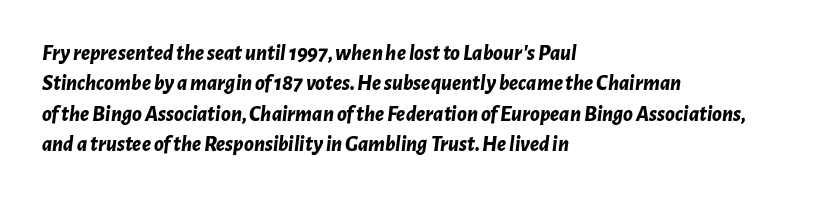
{"italic": "yes", "lean": "right", "slant_degrees": 7, "bold": "yes", "underline": "no", "align": "left", "line_spacing": "normal", "line_spacing_ratio": 1.38, "letter_spacing": "normal", "letter_spacing_em": 0.0, "glyph_px": 22}
